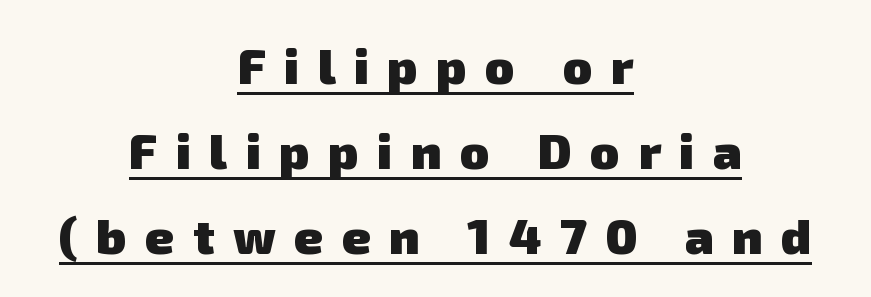
The image shows 49 px heavy sans-serif type; set centered, line spacing 1.73x, unusually wide letter spacing (+0.38 em), underlined; low stroke contrast and a medium x-height.
